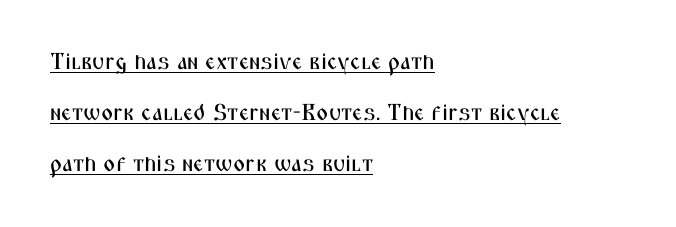
The image shows 23 px text type, upright; set left-aligned, loose line spacing (2.22x), normal letter spacing, underlined.
